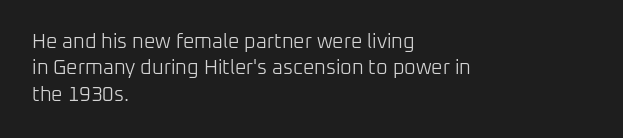
{"italic": "no", "bold": "no", "underline": "no", "align": "left", "line_spacing": "normal", "line_spacing_ratio": 1.32, "letter_spacing": "normal", "letter_spacing_em": 0.0, "glyph_px": 20}
